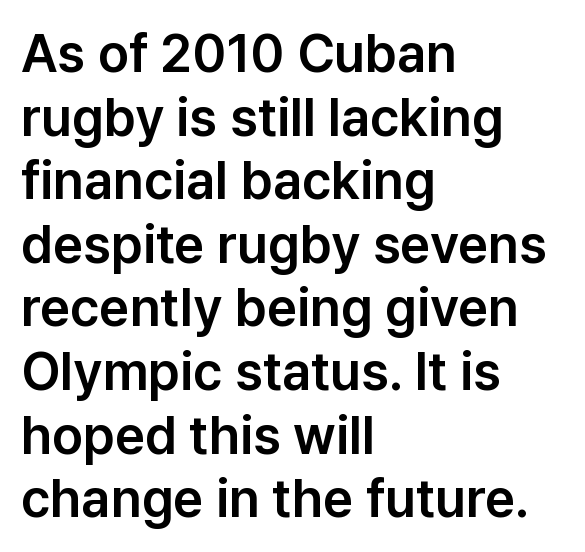
{"serif": "no", "italic": "no", "width": "normal", "stroke_contrast": "low", "x_height": "medium", "monospaced": "no", "underline": "no", "align": "left", "line_spacing_ratio": 1.2, "letter_spacing": "normal", "letter_spacing_em": 0.0, "glyph_px": 53}
